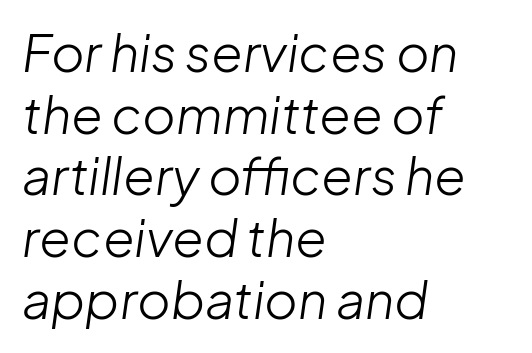
A typesetter would call this proportional, since set widths differ per character. The cut favours lightness, reaching ordinary text weight at its darkest. If you drew a line through each stem, it would be angled. The letters sit at their default tracking, neither squeezed nor spread.
